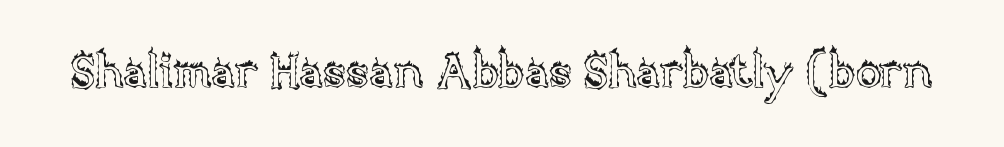
{"italic": "no", "width": "normal", "x_height": "large", "monospaced": "no", "underline": "no", "letter_spacing": "normal", "letter_spacing_em": 0.0, "glyph_px": 47}
